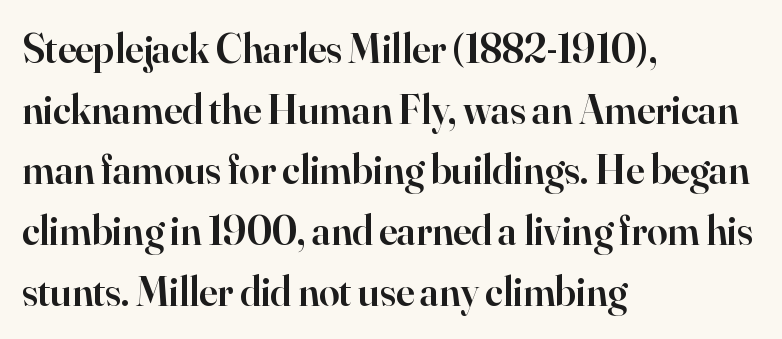
Q: Is the text bold? A: Semi-bold.
Q: Is the text italic (slanted)? A: No, it is upright.
Q: Is the typeface a serif or a sans-serif typeface? A: Serif.
Q: Is the text underlined? A: No.
Q: How is the paragraph aligned? A: Left-aligned.
Q: Is the spacing between letters normal or unusually wide? A: Normal.
Q: Is the spacing between lines tight, normal or loose? A: Normal.
Q: Width (condensed, normal, or wide)? A: Normal.
Q: Stroke contrast? A: High.
Q: x-height? A: Small.
Q: Monospaced? A: No.
